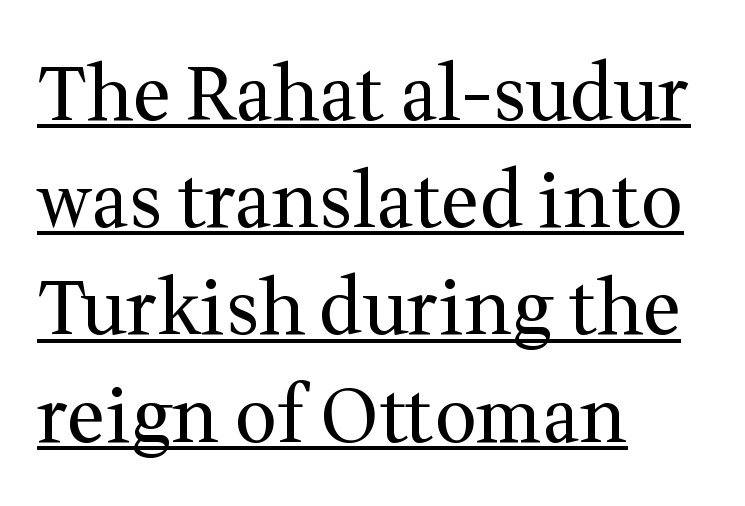
The image shows 75 px regular-weight serif type, upright; set left-aligned, normal line spacing (1.43x), normal letter spacing, underlined; medium stroke contrast and a medium x-height.
